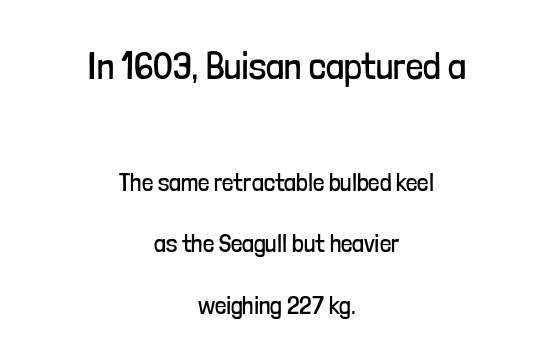
The image shows 38 px regular-weight, condensed sans-serif type, upright; set centered, loose line spacing (2.46x), normal letter spacing, not underlined; the first (top) block is 1.52x larger; low stroke contrast and a medium x-height.
